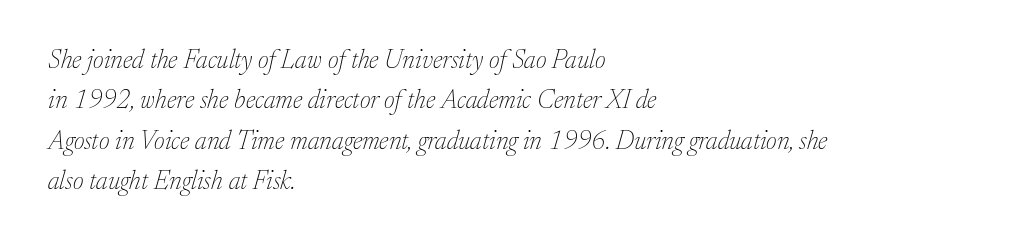
{"italic": "yes", "lean": "right", "slant_degrees": 17, "bold": "no", "underline": "no", "align": "left", "line_spacing": "normal", "line_spacing_ratio": 1.55, "letter_spacing": "normal", "letter_spacing_em": 0.0, "glyph_px": 26}
